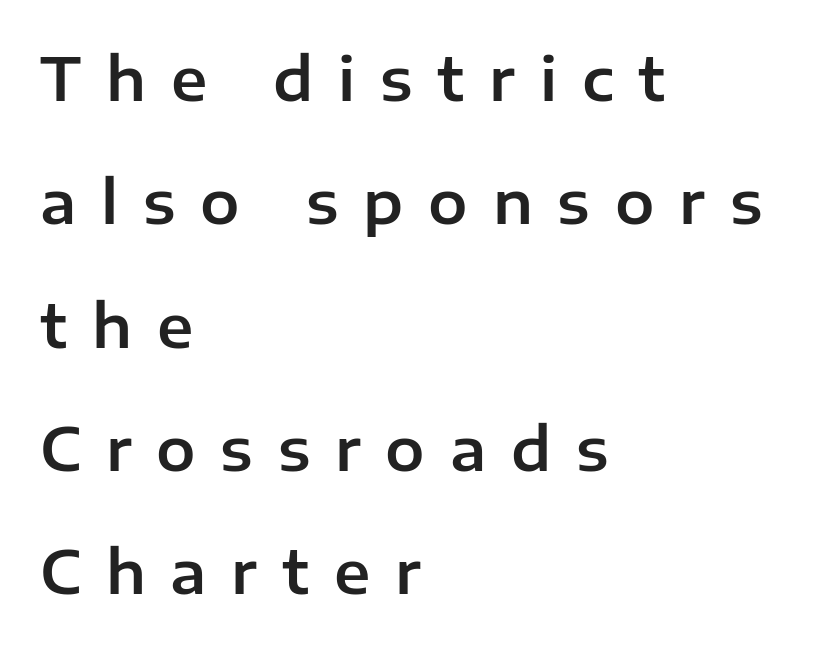
{"serif": "no", "italic": "no", "width": "normal", "stroke_contrast": "low", "x_height": "medium", "monospaced": "no", "underline": "no", "align": "left", "line_spacing": "loose", "line_spacing_ratio": 2.09, "letter_spacing": "wide", "letter_spacing_em": 0.42, "glyph_px": 59}
